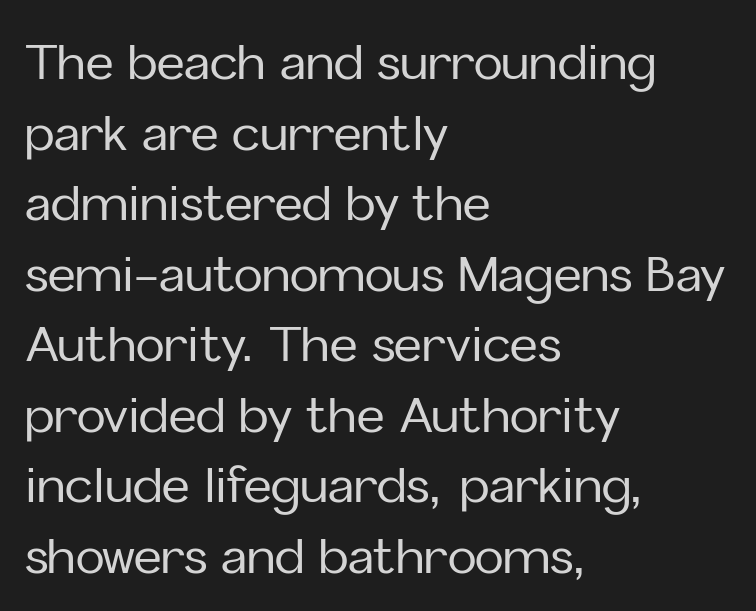
{"serif": "no", "italic": "no", "width": "normal", "stroke_contrast": "low", "x_height": "medium", "monospaced": "no", "underline": "no", "align": "left", "line_spacing": "normal", "line_spacing_ratio": 1.47, "letter_spacing": "normal", "letter_spacing_em": 0.0, "glyph_px": 48}
